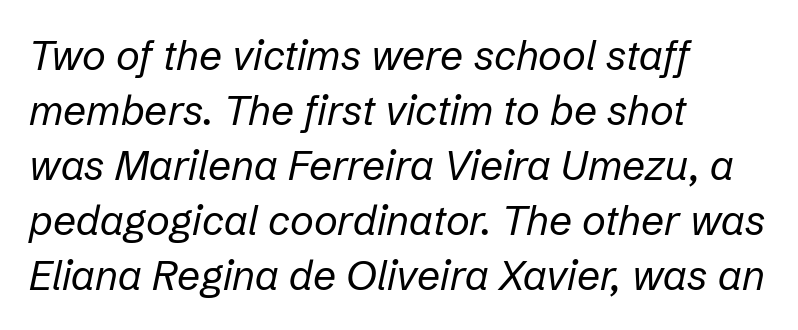
Q: Is the text bold? A: No.
Q: Is the text italic (slanted)? A: Yes, it leans right by about 12 degrees.
Q: Is the text underlined? A: No.
Q: How is the paragraph aligned? A: Left-aligned.
Q: Is the spacing between letters normal or unusually wide? A: Normal.
Q: Is the spacing between lines tight, normal or loose? A: Normal.
Q: Width (condensed, normal, or wide)? A: Normal.
Q: Stroke contrast? A: Low.
Q: x-height? A: Medium.
Q: Monospaced? A: No.
